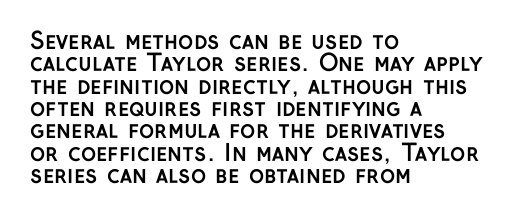
What weight is shown? A full bold with thick strokes. Letters rest on an invisible, unmarked baseline. Upright lettering throughout. The rag falls on the right side of this text block. Honestly, the rows look squashed on top of each other.
